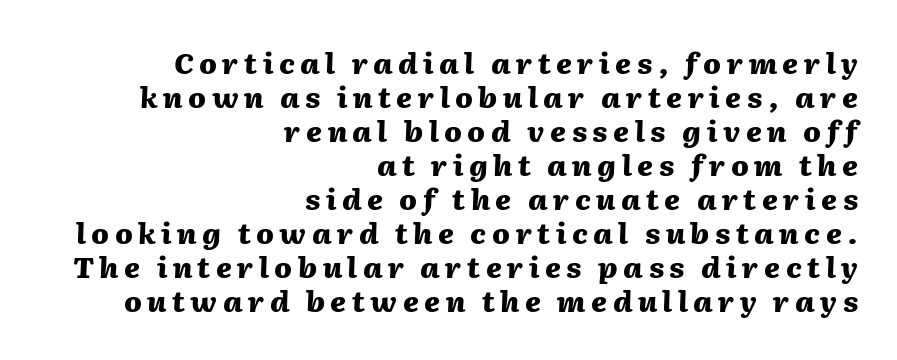
The image shows 29 px heavy type, italic (leaning right); set right-aligned, line spacing 1.17x, not underlined; medium stroke contrast and a medium x-height.
